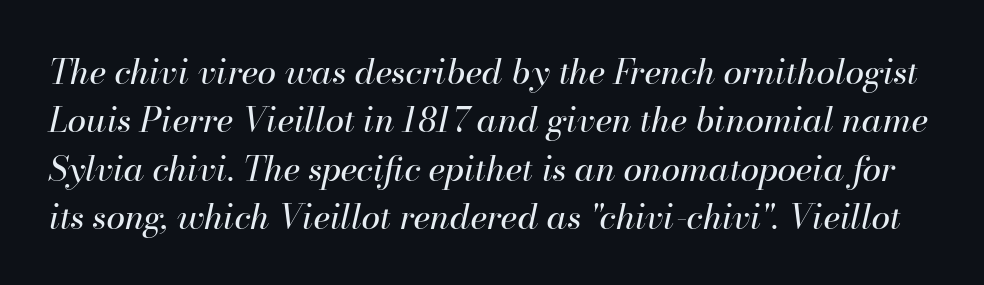
There's an unmistakable incline to the writing here. The gap between lines stays unmarked. Reading down the column, the eye jumps a familiar distance to each next line. Each letter keeps its own natural width here, so spacing adapts to shape. The rendering keeps characters at their native spacing.
